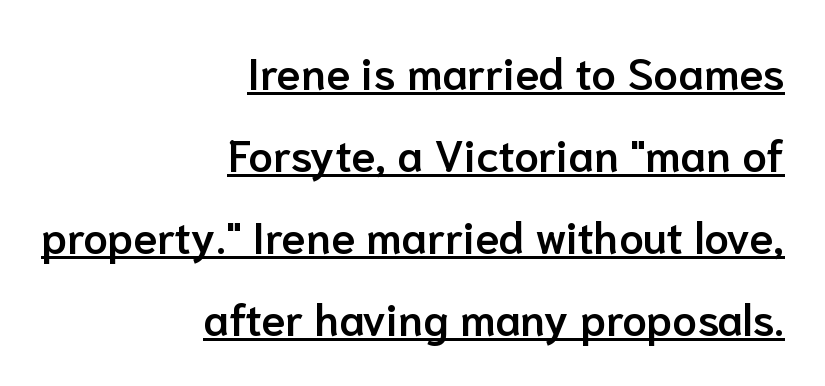
{"serif": "no", "italic": "no", "bold": "semi", "weight": "semibold", "width": "normal", "stroke_contrast": "low", "x_height": "medium", "monospaced": "no", "underline": "yes", "align": "right", "line_spacing_ratio": 1.86, "letter_spacing": "normal", "letter_spacing_em": 0.0, "glyph_px": 44}
